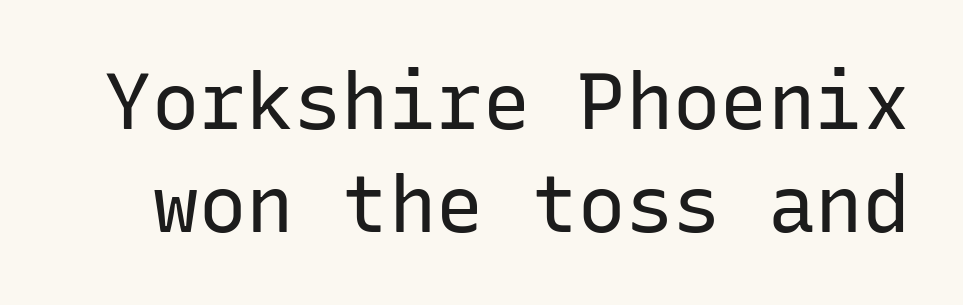
This sample has the even, mechanical cadence of fixed-width lettering. Just letters on the line, the space beneath them empty. The letters carry no serifs — their stems end cleanly without finishing strokes. What's the leading like? Ordinary, nothing unusual.
